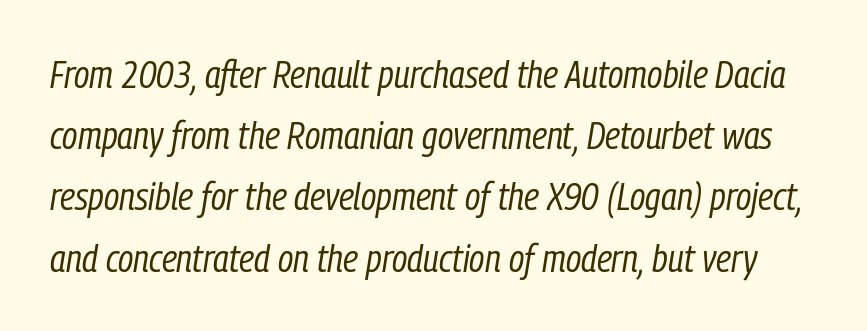
The image shows 39 px regular-weight, condensed type, italic (leaning right); set normal line spacing (1.57x), normal letter spacing, not underlined; low stroke contrast and a medium x-height.
